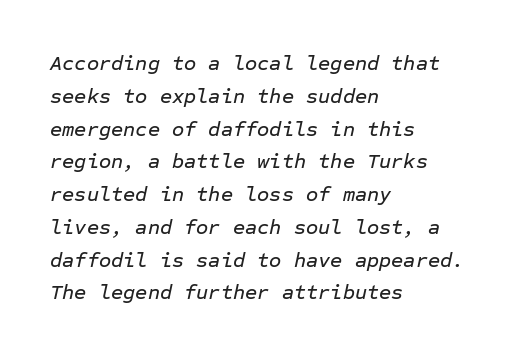
The image shows 21 px text type, italic (leaning right); set left-aligned, normal line spacing (1.56x), normal letter spacing, not underlined.
